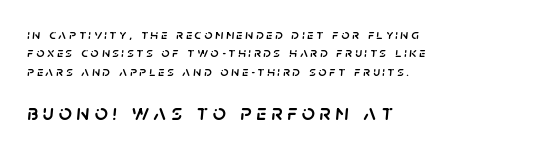
The area under the type is left untouched. There is plenty of visible air inserted between adjacent glyphs. Characters are canted at an angle relative to the baseline's perpendicular. A classic flush-left, rag-right setting is used for this passage.
